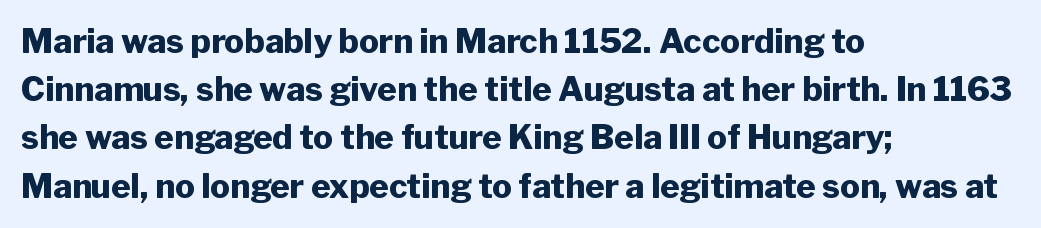
The image shows 33 px heavy sans-serif type, upright; set left-aligned, normal line spacing (1.46x), normal letter spacing, not underlined; low stroke contrast and a medium x-height.
